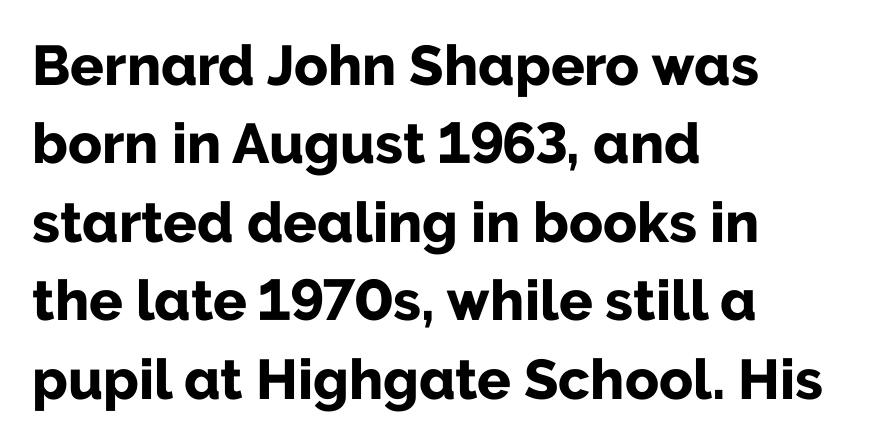
Q: Is the text bold? A: Yes.
Q: Is the text italic (slanted)? A: No, it is upright.
Q: Is the typeface a serif or a sans-serif typeface? A: Sans-serif.
Q: Is the text underlined? A: No.
Q: How is the paragraph aligned? A: Left-aligned.
Q: Is the spacing between letters normal or unusually wide? A: Normal.
Q: Is the spacing between lines tight, normal or loose? A: Normal.
Q: Width (condensed, normal, or wide)? A: Normal.
Q: Stroke contrast? A: Low.
Q: x-height? A: Medium.
Q: Monospaced? A: No.
